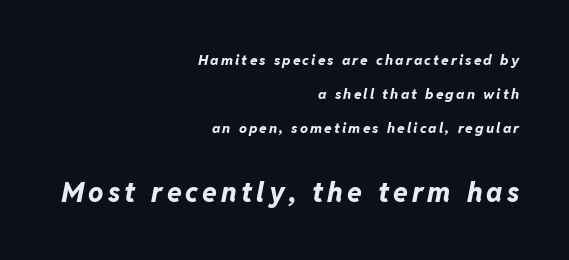
Whoever set this made the second block the dominant, larger element. Set as a true bold cut, around the 700 mark. Every character sits at an angle, as italics do. Each line ends at the same right margin while the left side varies. The block of text is sparse from top to bottom, with ample space between rows. Quick note: underline off.
